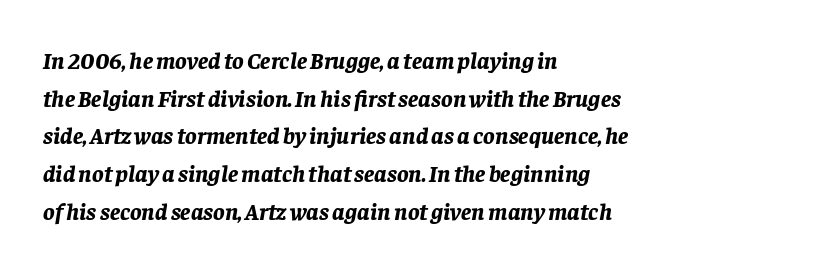
{"italic": "yes", "lean": "right", "slant_degrees": 8, "bold": "yes", "underline": "no", "align": "left", "line_spacing": "normal", "line_spacing_ratio": 1.57, "letter_spacing": "normal", "letter_spacing_em": 0.0, "glyph_px": 24}
